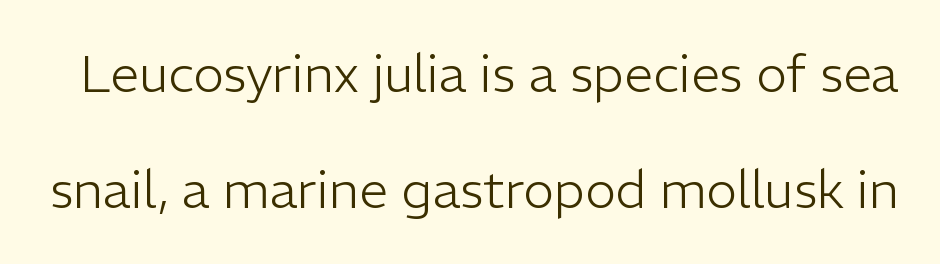
Q: Is the text bold? A: No.
Q: Is the text italic (slanted)? A: No, it is upright.
Q: Is the typeface a serif or a sans-serif typeface? A: Sans-serif.
Q: Is the text underlined? A: No.
Q: Is the spacing between letters normal or unusually wide? A: Normal.
Q: Is the spacing between lines tight, normal or loose? A: Loose.
Q: Width (condensed, normal, or wide)? A: Normal.
Q: Stroke contrast? A: Low.
Q: x-height? A: Medium.
Q: Monospaced? A: No.
